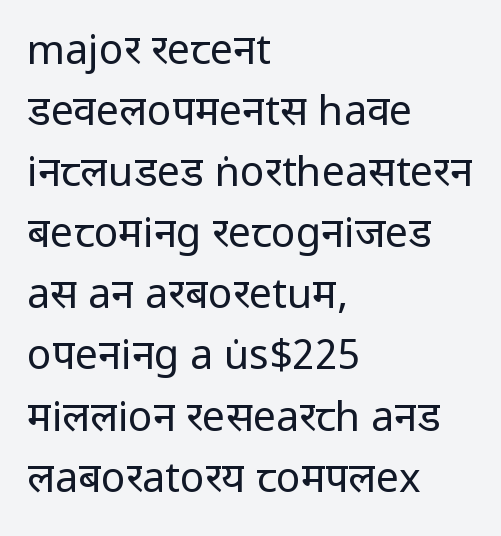
Q: Is the text bold? A: No.
Q: Is the text italic (slanted)? A: No, it is upright.
Q: Is the typeface a serif or a sans-serif typeface? A: Sans-serif.
Q: Is the text underlined? A: No.
Q: How is the paragraph aligned? A: Left-aligned.
Q: Is the spacing between letters normal or unusually wide? A: Normal.
Q: Is the spacing between lines tight, normal or loose? A: Normal.
Q: Width (condensed, normal, or wide)? A: Normal.
Q: Stroke contrast? A: Low.
Q: x-height? A: Medium.
Q: Monospaced? A: No.
